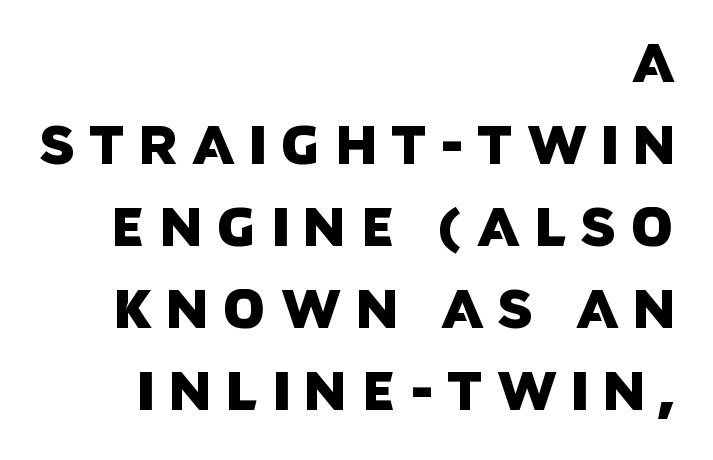
Q: Is the typeface a serif or a sans-serif typeface? A: Sans-serif.
Q: Is the text underlined? A: No.
Q: How is the paragraph aligned? A: Right-aligned.
Q: Is the spacing between letters normal or unusually wide? A: Unusually wide.
Q: Is the spacing between lines tight, normal or loose? A: Normal.
Q: Width (condensed, normal, or wide)? A: Normal.
Q: Stroke contrast? A: Low.
Q: x-height? A: Large.
Q: Monospaced? A: No.
